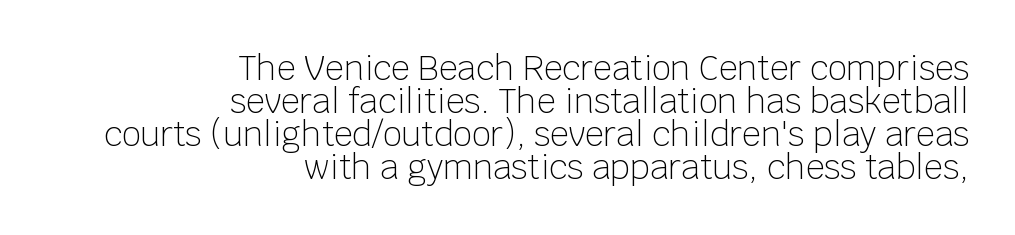
The image shows 33 px light sans-serif type, upright; set right-aligned, tight line spacing (1.0x), normal letter spacing, not underlined; low stroke contrast and a large x-height.
